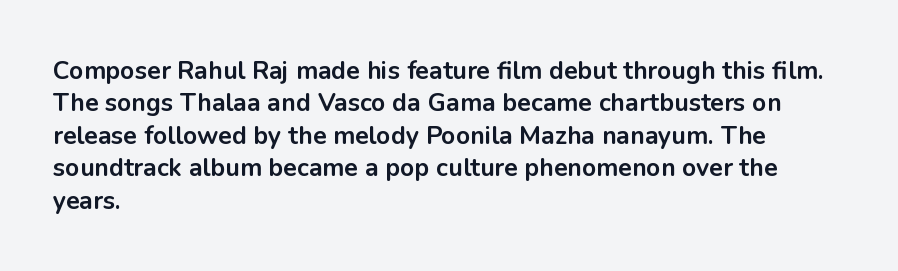
Q: Is the text bold? A: Yes.
Q: Is the text italic (slanted)? A: No, it is upright.
Q: Is the text underlined? A: No.
Q: How is the paragraph aligned? A: Left-aligned.
Q: Is the spacing between letters normal or unusually wide? A: Normal.
Q: Is the spacing between lines tight, normal or loose? A: Normal.
